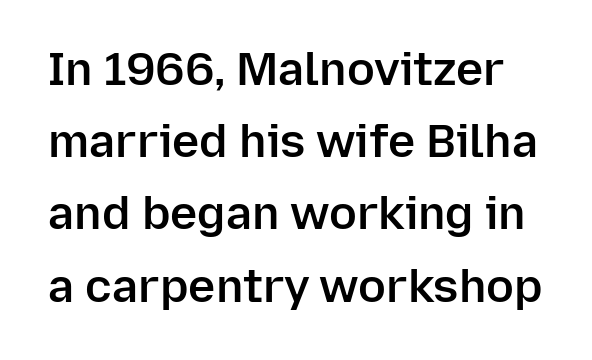
Typographically, this falls in the sans-serif category. The axis of the letterforms is exactly vertical. A typesetter would call this zero additional tracking. As a designer I'd log this as weight 600, semibold. In terms of leading, this rendering sits right in the middle.
